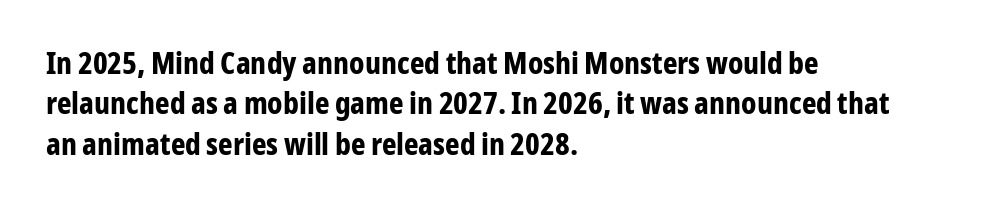
The image shows 31 px bold, condensed sans-serif type, upright; set left-aligned, normal line spacing (1.3x), normal letter spacing, not underlined; low stroke contrast and a medium x-height.
